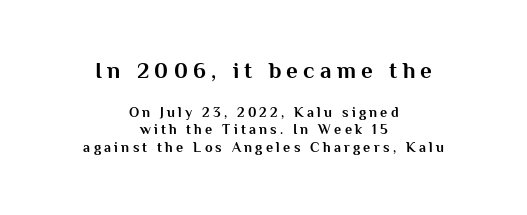
Q: Is the text bold? A: Yes.
Q: Is the text italic (slanted)? A: No, it is upright.
Q: Is the text underlined? A: No.
Q: How is the paragraph aligned? A: Centered.
Q: Is the spacing between letters normal or unusually wide? A: Unusually wide.
Q: Is the spacing between lines tight, normal or loose? A: Normal.
Q: Which block of text is set in a larger size, the first (top) or the second (bottom)? A: The first (top) one.
